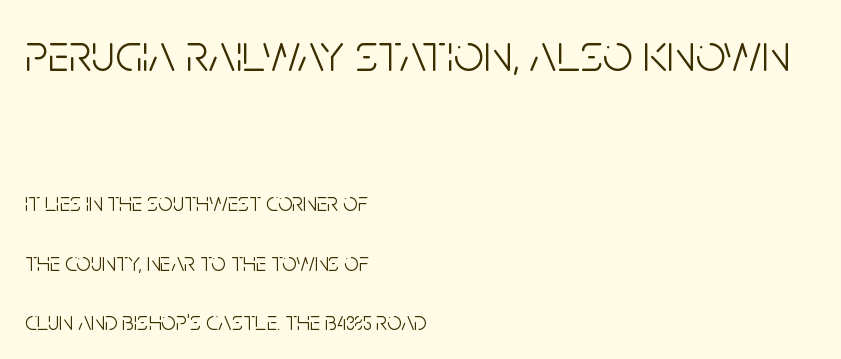
The image shows 53 px light, condensed sans-serif type, upright; set left-aligned, loose line spacing (2.28x), normal letter spacing, not underlined; the first (top) block is 2.04x larger; low stroke contrast and a large x-height.
